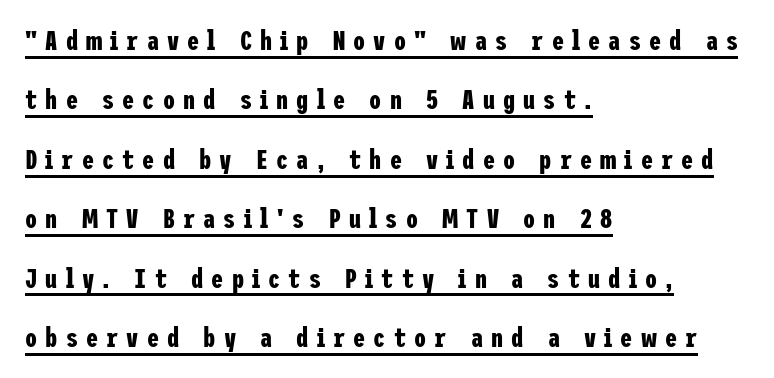
Q: Is the text bold? A: Yes.
Q: Is the text italic (slanted)? A: No, it is upright.
Q: Is the text underlined? A: Yes.
Q: How is the paragraph aligned? A: Left-aligned.
Q: Is the spacing between letters normal or unusually wide? A: Unusually wide.
Q: Is the spacing between lines tight, normal or loose? A: Loose.
